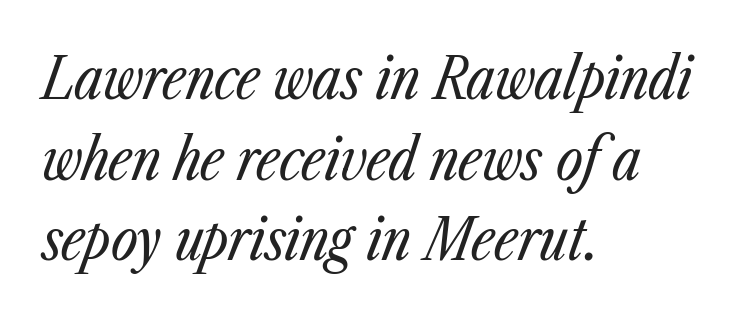
The image shows 58 px regular-weight, condensed type, italic (leaning right); set left-aligned, normal line spacing (1.39x), normal letter spacing, not underlined; low stroke contrast and a medium x-height.
